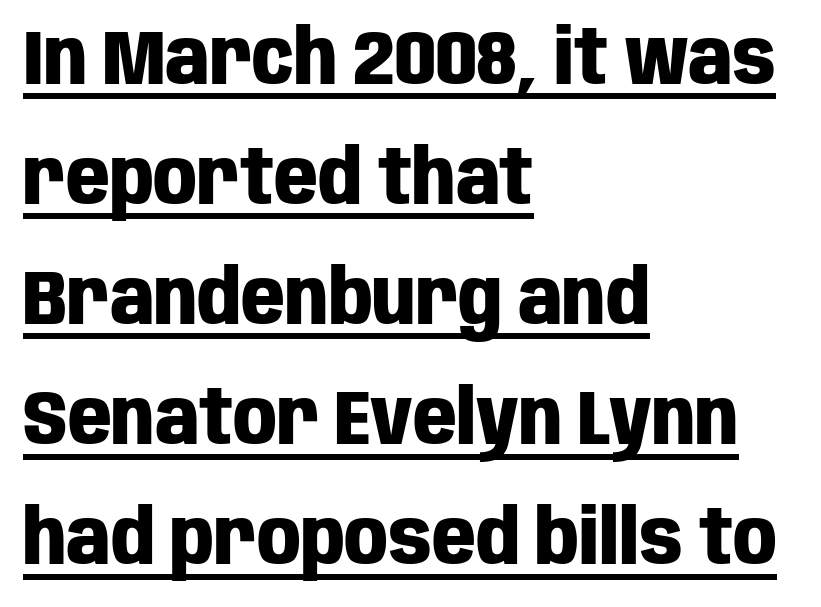
Q: Is the text bold? A: Yes.
Q: Is the text italic (slanted)? A: No, it is upright.
Q: Is the typeface a serif or a sans-serif typeface? A: Sans-serif.
Q: Is the text underlined? A: Yes.
Q: How is the paragraph aligned? A: Left-aligned.
Q: Is the spacing between letters normal or unusually wide? A: Normal.
Q: Is the spacing between lines tight, normal or loose? A: Normal.
Q: Width (condensed, normal, or wide)? A: Condensed.
Q: Stroke contrast? A: Low.
Q: x-height? A: Large.
Q: Monospaced? A: No.
